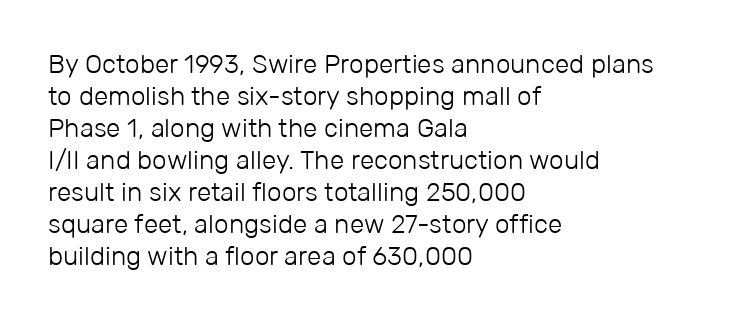
{"italic": "no", "bold": "no", "underline": "no", "align": "left", "line_spacing_ratio": 1.23, "letter_spacing": "normal", "letter_spacing_em": 0.0, "glyph_px": 26}
